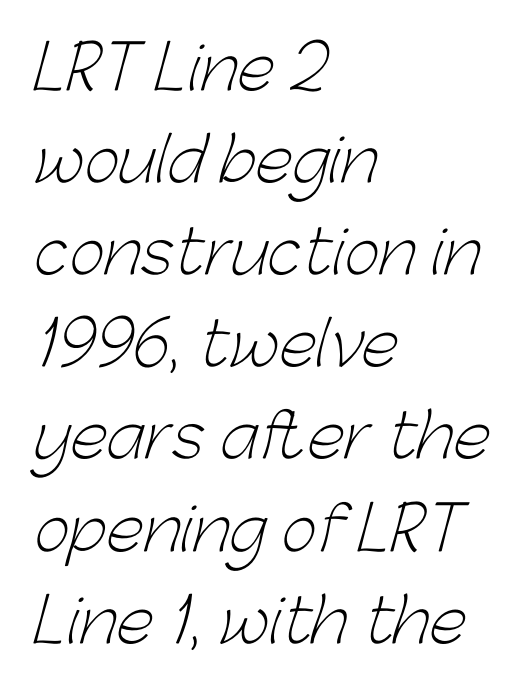
The image shows 61 px light sans-serif type; set left-aligned, normal line spacing (1.51x), normal letter spacing, not underlined; low stroke contrast and a medium x-height.
